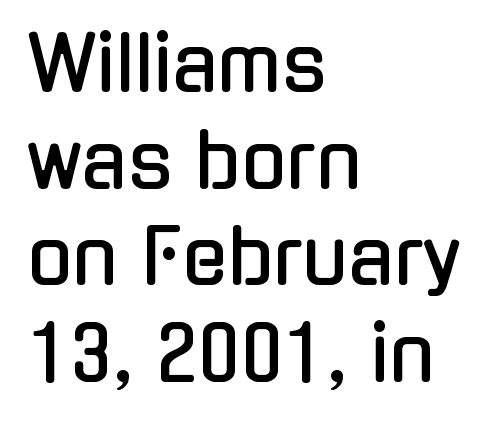
Rows of type keep a routine distance in the vertical direction. A typesetter would call this zero additional tracking. The lettering holds an erect, upright posture throughout. Clear beneath every line of the passage.
